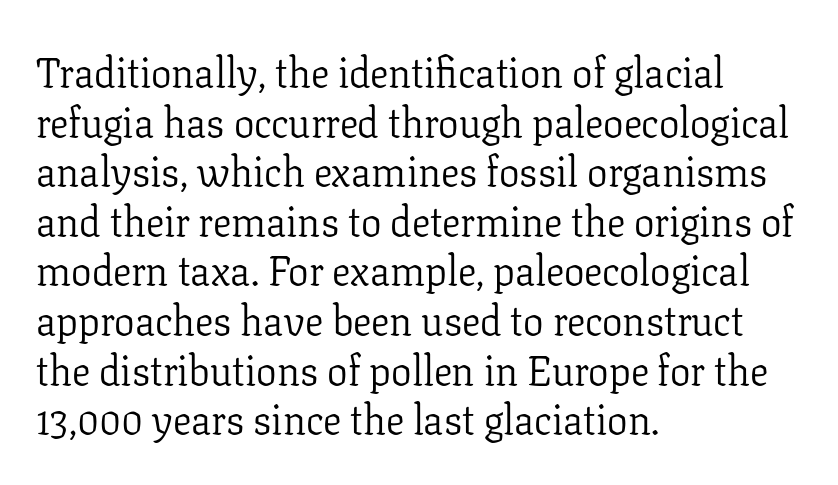
Q: Is the text bold? A: No.
Q: Is the text italic (slanted)? A: No, it is upright.
Q: Is the typeface a serif or a sans-serif typeface? A: Serif.
Q: Is the text underlined? A: No.
Q: How is the paragraph aligned? A: Left-aligned.
Q: Is the spacing between letters normal or unusually wide? A: Normal.
Q: Width (condensed, normal, or wide)? A: Normal.
Q: Stroke contrast? A: Low.
Q: x-height? A: Medium.
Q: Monospaced? A: No.
